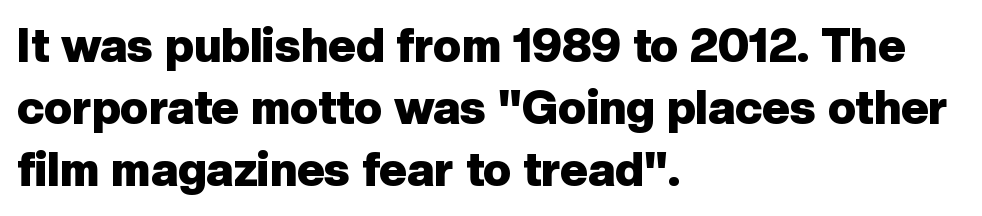
The image shows 47 px heavy sans-serif type, upright; set left-aligned, normal line spacing (1.32x), normal letter spacing, not underlined; low stroke contrast and a medium x-height.
